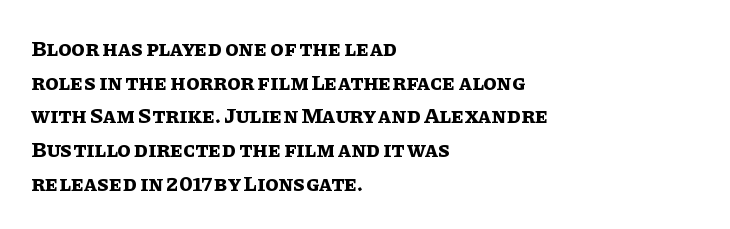
The image shows 22 px bold type, upright; set left-aligned, normal line spacing (1.53x), normal letter spacing, not underlined.
